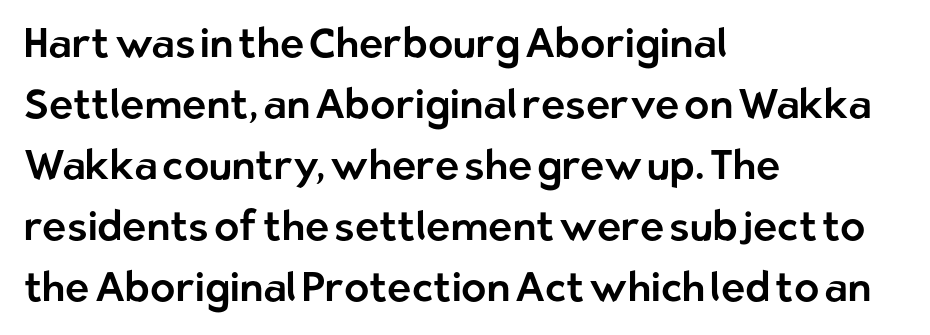
Q: Is the text italic (slanted)? A: No, it is upright.
Q: Is the typeface a serif or a sans-serif typeface? A: Sans-serif.
Q: Is the text underlined? A: No.
Q: How is the paragraph aligned? A: Left-aligned.
Q: Is the spacing between letters normal or unusually wide? A: Normal.
Q: Is the spacing between lines tight, normal or loose? A: Normal.
Q: Width (condensed, normal, or wide)? A: Normal.
Q: Stroke contrast? A: Low.
Q: x-height? A: Medium.
Q: Monospaced? A: No.
